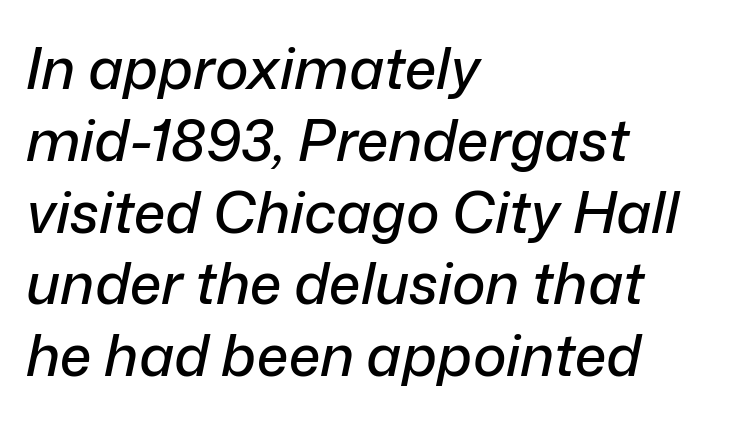
The image shows 57 px text type, italic (leaning right); set left-aligned, normal line spacing (1.26x), normal letter spacing, not underlined; low stroke contrast and a medium x-height.
